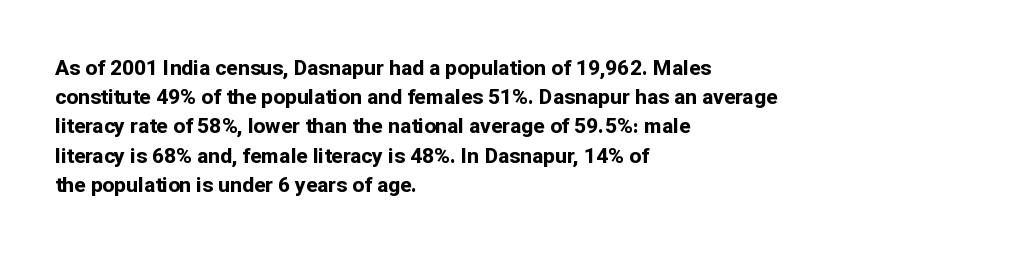
Q: Is the text bold? A: Yes.
Q: Is the text italic (slanted)? A: No, it is upright.
Q: Is the text underlined? A: No.
Q: How is the paragraph aligned? A: Left-aligned.
Q: Is the spacing between letters normal or unusually wide? A: Normal.
Q: Is the spacing between lines tight, normal or loose? A: Normal.
